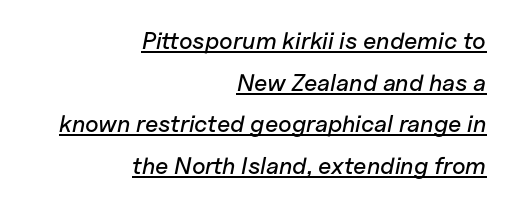
Q: Is the text italic (slanted)? A: Yes, it leans right by about 11 degrees.
Q: Is the text underlined? A: Yes.
Q: How is the paragraph aligned? A: Right-aligned.
Q: Is the spacing between letters normal or unusually wide? A: Normal.
